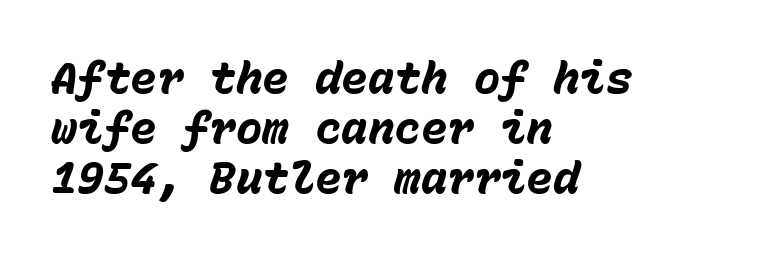
{"italic": "yes", "lean": "right", "slant_degrees": 15, "bold": "yes", "weight": "heavy", "width": "normal", "stroke_contrast": "low", "x_height": "medium", "monospaced": "yes", "underline": "no", "align": "left", "line_spacing": "tight", "line_spacing_ratio": 1.14, "letter_spacing": "normal", "letter_spacing_em": 0.0, "glyph_px": 44}
